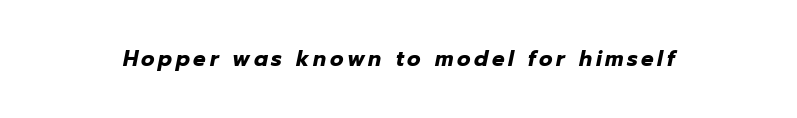
{"italic": "yes", "lean": "right", "slant_degrees": 12, "bold": "yes", "underline": "no", "glyph_px": 21}
